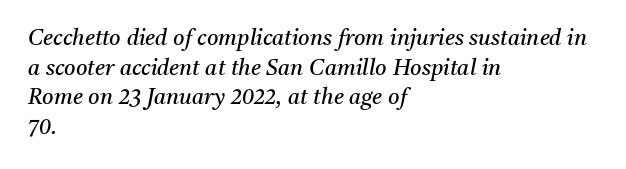
{"italic": "yes", "lean": "right", "slant_degrees": 11, "bold": "no", "underline": "no", "align": "left", "line_spacing": "normal", "line_spacing_ratio": 1.35, "letter_spacing": "normal", "letter_spacing_em": 0.0, "glyph_px": 22}
